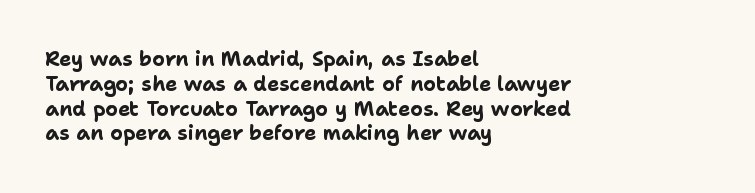
Q: Is the text bold? A: Yes.
Q: Is the text italic (slanted)? A: No, it is upright.
Q: Is the text underlined? A: No.
Q: How is the paragraph aligned? A: Left-aligned.
Q: Is the spacing between letters normal or unusually wide? A: Normal.
